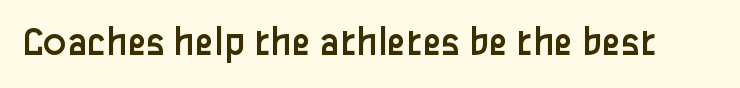
The glyphs in this specimen are sans serif. This is roman type, the default non-slanted kind. Stems and bowls with no extra thickness — not bold. Honestly, the letter spacing is just normal — you wouldn't notice it. The face used here is proportionally spaced, like ordinary book or web type.
